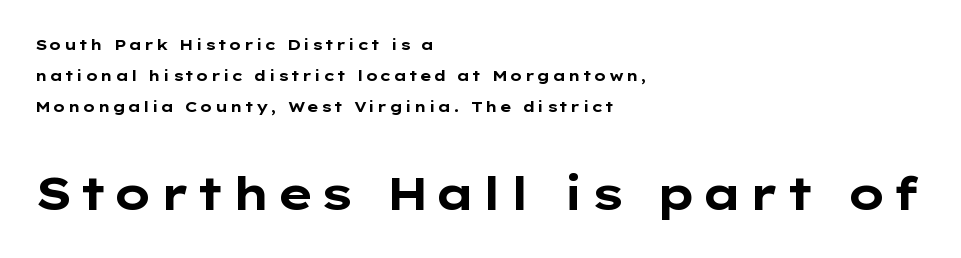
{"serif": "no", "italic": "no", "bold": "yes", "weight": "bold", "width": "wide", "stroke_contrast": "low", "x_height": "medium", "monospaced": "no", "underline": "no", "align": "left", "line_spacing": "loose", "line_spacing_ratio": 2.06, "larger_block": "second", "size_ratio": 3.07, "glyph_px": 46}
